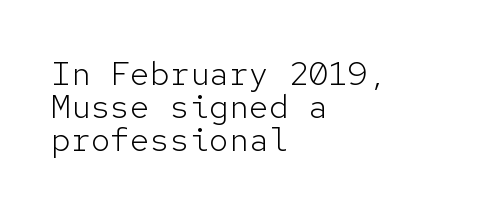
Q: Is the text bold? A: No.
Q: Is the text italic (slanted)? A: No, it is upright.
Q: Is the typeface a serif or a sans-serif typeface? A: Sans-serif.
Q: Is the text underlined? A: No.
Q: How is the paragraph aligned? A: Left-aligned.
Q: Is the spacing between letters normal or unusually wide? A: Normal.
Q: Is the spacing between lines tight, normal or loose? A: Tight.
Q: Width (condensed, normal, or wide)? A: Normal.
Q: Stroke contrast? A: Low.
Q: x-height? A: Medium.
Q: Monospaced? A: Yes.
